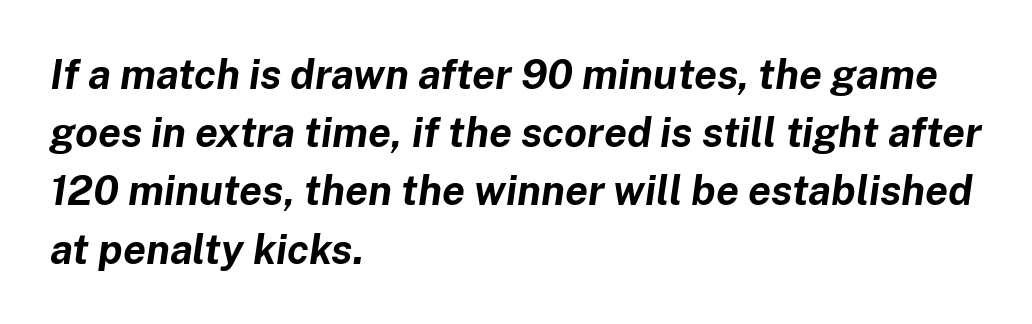
Here the designer chose a conventional face with non-uniform glyph widths. Beneath every word, the page is bare. The letterforms sit shoulder to shoulder at normal distance. Weight check: bold — yes, fully. Compared with typical paragraphs, the rows here are spaced about the same.
